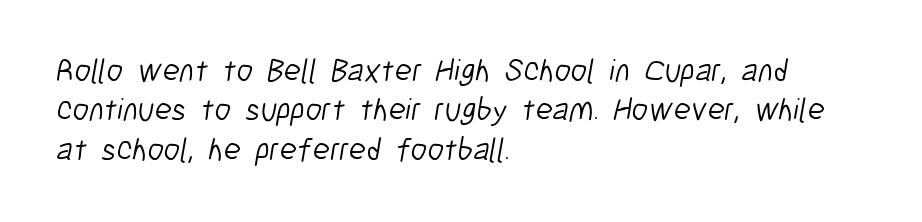
{"serif": "no", "bold": "no", "weight": "light", "width": "condensed", "stroke_contrast": "low", "x_height": "medium", "monospaced": "no", "underline": "no", "align": "left", "line_spacing_ratio": 1.23, "letter_spacing": "normal", "letter_spacing_em": 0.0, "glyph_px": 32}
